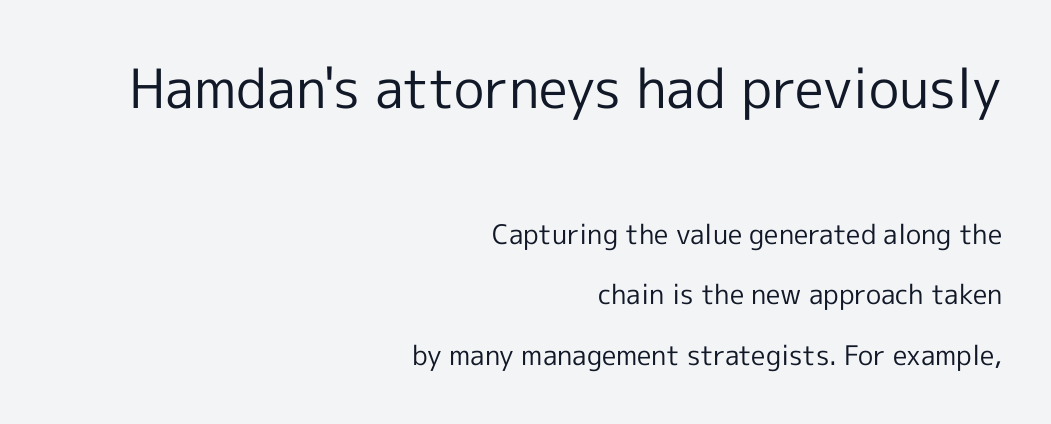
Q: Is the text bold? A: No.
Q: Is the text italic (slanted)? A: No, it is upright.
Q: Is the typeface a serif or a sans-serif typeface? A: Sans-serif.
Q: Is the text underlined? A: No.
Q: How is the paragraph aligned? A: Right-aligned.
Q: Is the spacing between letters normal or unusually wide? A: Normal.
Q: Is the spacing between lines tight, normal or loose? A: Loose.
Q: Which block of text is set in a larger size, the first (top) or the second (bottom)? A: The first (top) one.
Q: Width (condensed, normal, or wide)? A: Normal.
Q: x-height? A: Medium.
Q: Monospaced? A: No.
